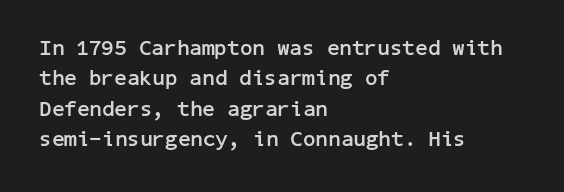
The image shows 22 px bold type, upright; set left-aligned, normal line spacing (1.38x), normal letter spacing, not underlined.
